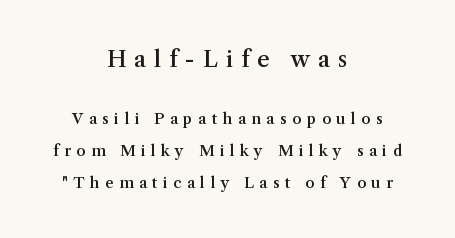
{"italic": "no", "bold": "semi", "underline": "no", "align": "center", "line_spacing": "loose", "line_spacing_ratio": 2.13, "letter_spacing": "wide", "letter_spacing_em": 0.36, "larger_block": "first", "size_ratio": 1.47, "glyph_px": 22}
